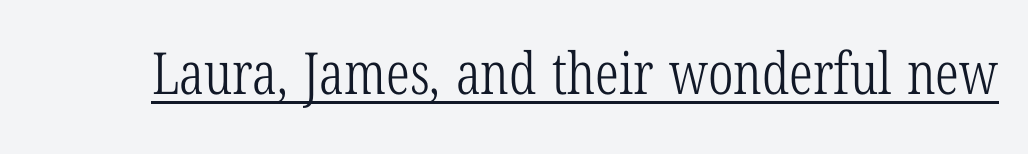
Q: Is the text bold? A: No.
Q: Is the text italic (slanted)? A: No, it is upright.
Q: Is the typeface a serif or a sans-serif typeface? A: Serif.
Q: Is the text underlined? A: Yes.
Q: Is the spacing between letters normal or unusually wide? A: Normal.
Q: Width (condensed, normal, or wide)? A: Condensed.
Q: Stroke contrast? A: Low.
Q: x-height? A: Medium.
Q: Monospaced? A: No.
